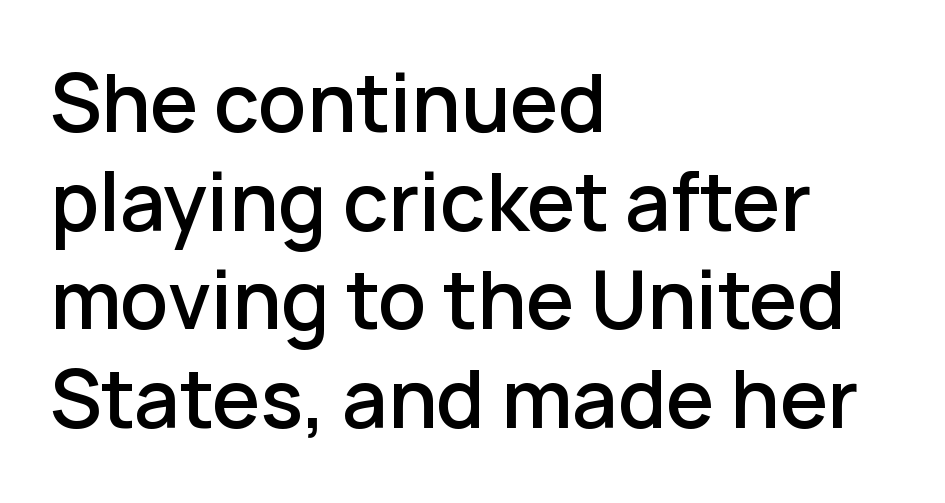
{"serif": "no", "italic": "no", "bold": "semi", "weight": "semibold", "width": "normal", "stroke_contrast": "low", "x_height": "medium", "monospaced": "no", "underline": "no", "align": "left", "line_spacing": "normal", "line_spacing_ratio": 1.28, "letter_spacing": "normal", "letter_spacing_em": 0.0, "glyph_px": 77}
